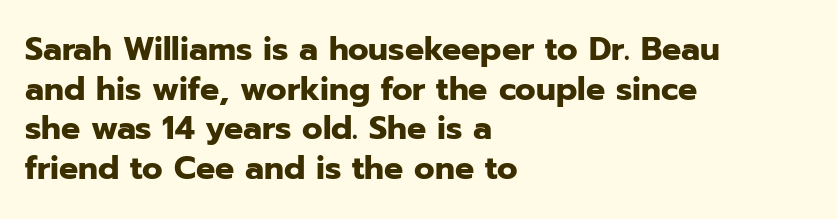
The image shows 32 px heavy sans-serif type, upright; set left-aligned, line spacing 1.24x, normal letter spacing, not underlined; low stroke contrast and a medium x-height.
